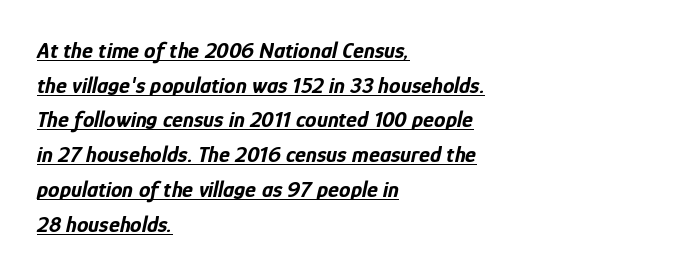
Glyph-to-glyph distance matches everyday printed text. Whoever set this chose a conventional vertical rhythm. One-word summary of the alignment: left. The specimen reads as italic at a glance.
